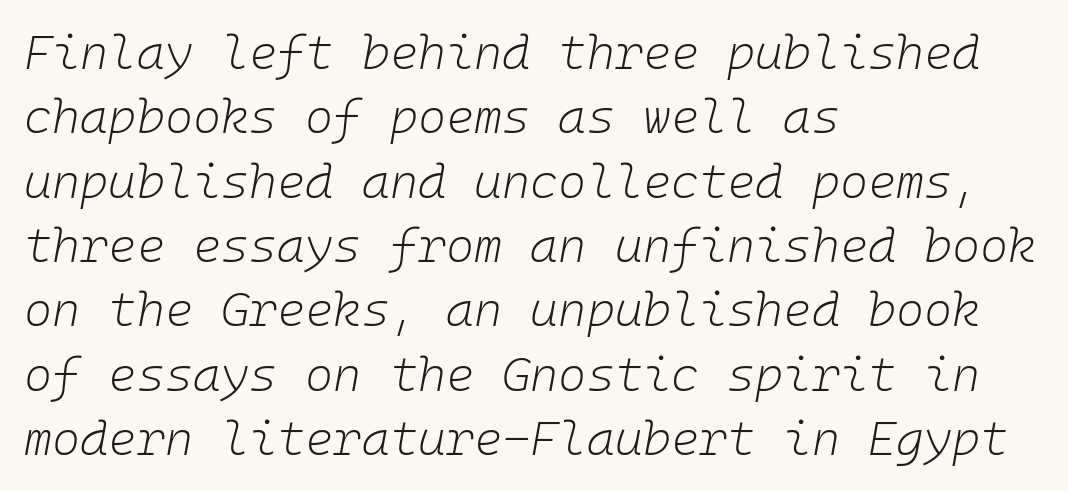
Q: Is the text bold? A: No.
Q: Is the text italic (slanted)? A: Yes, it leans right by about 10 degrees.
Q: Is the text underlined? A: No.
Q: How is the paragraph aligned? A: Left-aligned.
Q: Is the spacing between letters normal or unusually wide? A: Normal.
Q: Is the spacing between lines tight, normal or loose? A: Normal.
Q: Width (condensed, normal, or wide)? A: Normal.
Q: Stroke contrast? A: Low.
Q: x-height? A: Medium.
Q: Monospaced? A: Yes.
